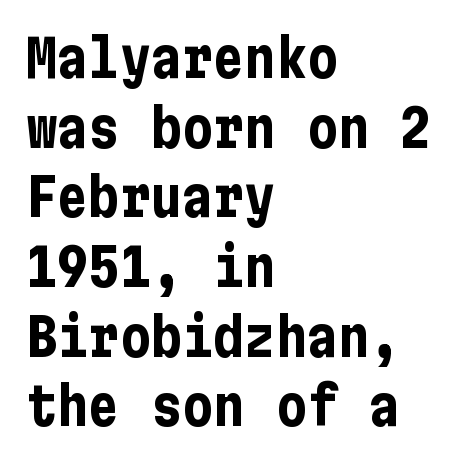
No word sits above an underline. Reading down the column, the eye jumps a familiar distance to each next line. Is there any slant? The stems are plumb. Nope, no serifs anywhere on these letters. Strokes here are thick enough to call this a true bold. Nothing unusual about the tracking: characters are spaced as the font intends.
